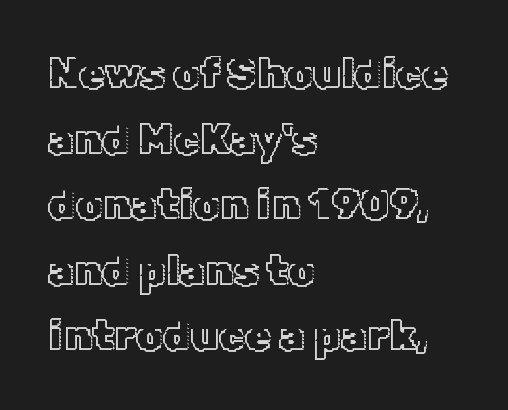
The image shows 42 px text type, upright; set left-aligned, normal line spacing (1.56x), normal letter spacing, not underlined; a medium x-height.
